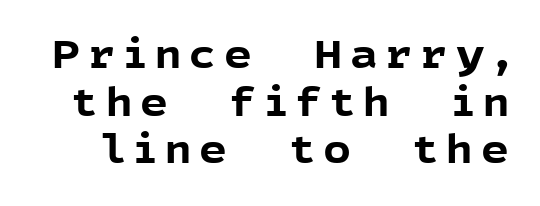
What weight is shown? A full bold with thick strokes. Italic: no, the glyphs are upright roman. Note the varied advance widths — an 'i' is clearly narrower than an 'm'. The glyphs in this specimen are sans serif. Quick note: underline off.
